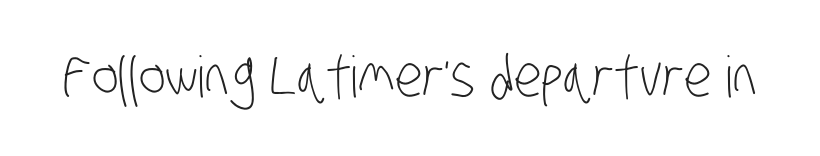
Is the letter spacing exaggerated? No — it looks like the ordinary default. This rendering features lettering with no underline. The strokes carry an ordinary text weight at most. Classification — sans serif. Do the characters align in a grid? No, the font is proportional.
